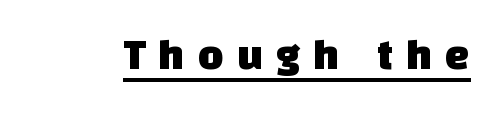
{"serif": "no", "width": "normal", "stroke_contrast": "low", "x_height": "large", "monospaced": "no", "underline": "yes", "letter_spacing": "wide", "letter_spacing_em": 0.3, "glyph_px": 44}
